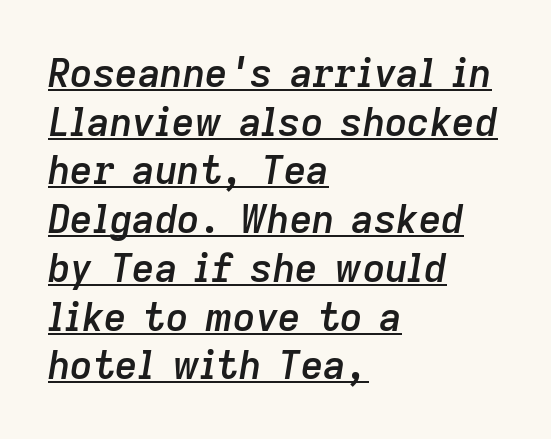
{"italic": "yes", "lean": "right", "slant_degrees": 9, "bold": "semi", "weight": "semibold", "width": "normal", "stroke_contrast": "low", "x_height": "medium", "monospaced": "no", "underline": "yes", "align": "left", "line_spacing": "normal", "line_spacing_ratio": 1.25, "letter_spacing": "normal", "letter_spacing_em": 0.0, "glyph_px": 39}
